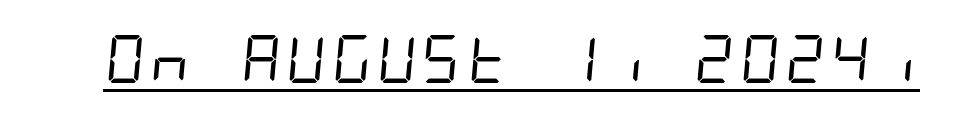
Each line of the rendering has a horizontal stroke beneath the glyphs. Think standard paragraph weight, or any step lighter than that. I'd call this a sans setting — the letters go barefoot. Standard letterfit; no display-style spreading of the glyphs.
